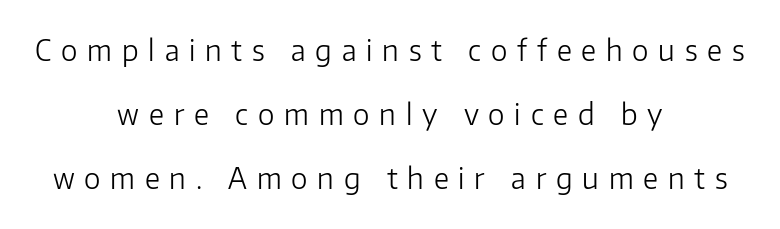
The image shows 28 px light sans-serif type, upright; set centered, loose line spacing (2.29x), unusually wide letter spacing (+0.35 em), not underlined; low stroke contrast and a medium x-height.
